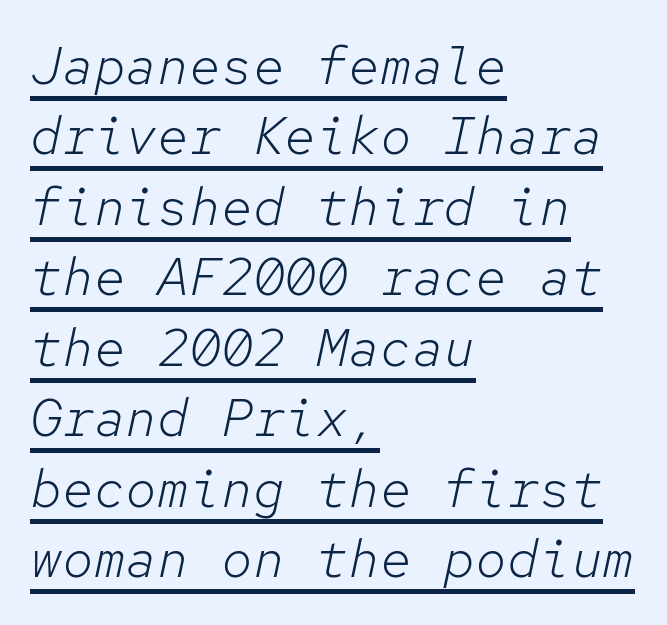
{"italic": "yes", "lean": "right", "slant_degrees": 12, "bold": "no", "weight": "light", "width": "normal", "stroke_contrast": "low", "x_height": "medium", "monospaced": "yes", "underline": "yes", "align": "left", "line_spacing": "normal", "line_spacing_ratio": 1.33, "letter_spacing": "normal", "letter_spacing_em": 0.0, "glyph_px": 53}
